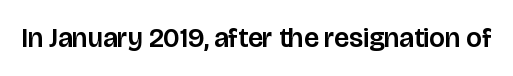
This rendering leaves character spacing at its baseline value. Has an underline been added? It has not. No italicization has been applied; the sample stays upright.
